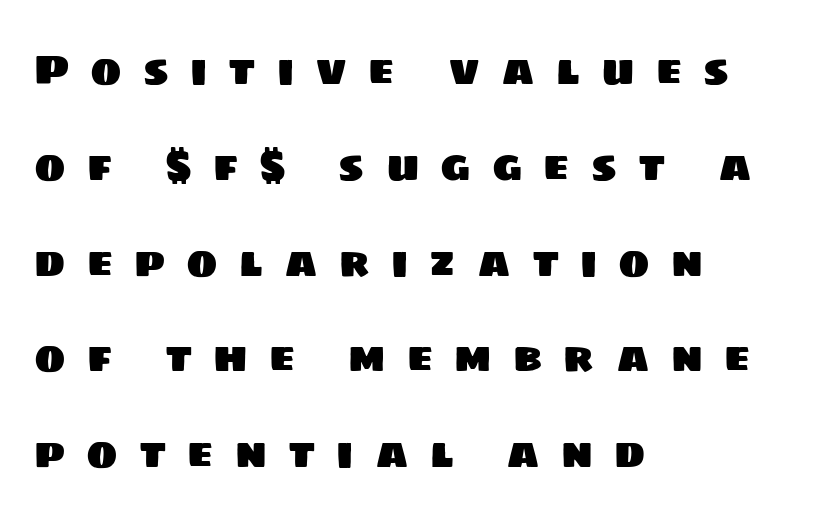
This rendering uses left alignment, leaving the right contour irregular. The space directly below the letters is spotless. This sample uses expanded letter spacing, leaving extra air between glyphs. The block of text is sparse from top to bottom, with ample space between rows. Here the designer chose a conventional face with non-uniform glyph widths. The typeface chosen for these lines omits serifs.
